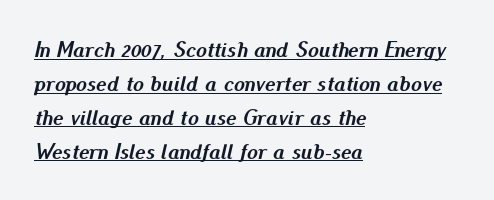
The image shows 22 px bold type, italic (leaning right); set left-aligned, normal line spacing (1.54x), normal letter spacing, underlined.
